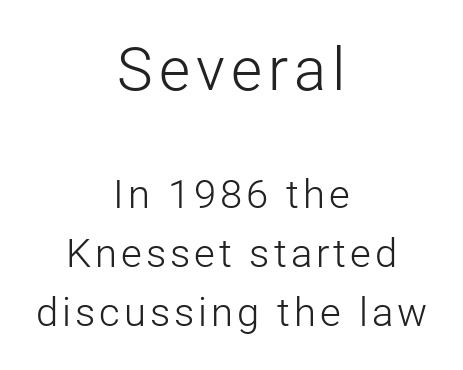
The compositor balanced each line on the midline. Type style note: lacks serifs. The upper block of text is set noticeably larger than the block beneath it. Has an underline been added? It has not.
